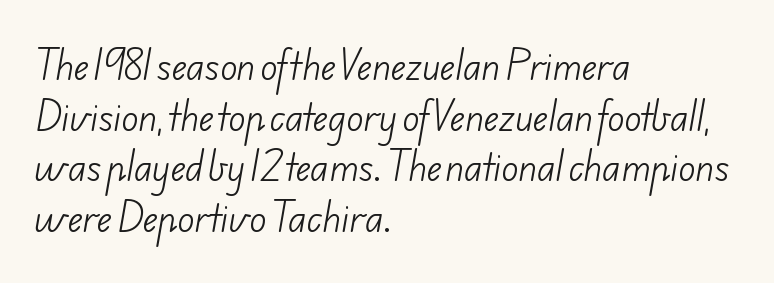
Q: Is the text bold? A: No.
Q: Is the typeface a serif or a sans-serif typeface? A: Sans-serif.
Q: Is the text underlined? A: No.
Q: How is the paragraph aligned? A: Left-aligned.
Q: Is the spacing between letters normal or unusually wide? A: Normal.
Q: Is the spacing between lines tight, normal or loose? A: Normal.
Q: Width (condensed, normal, or wide)? A: Normal.
Q: Stroke contrast? A: Low.
Q: x-height? A: Small.
Q: Monospaced? A: No.
